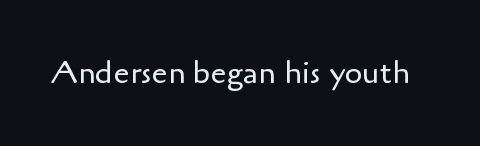
The image shows 32 px regular-weight sans-serif type, upright; set normal letter spacing, not underlined; low stroke contrast and a small x-height.
